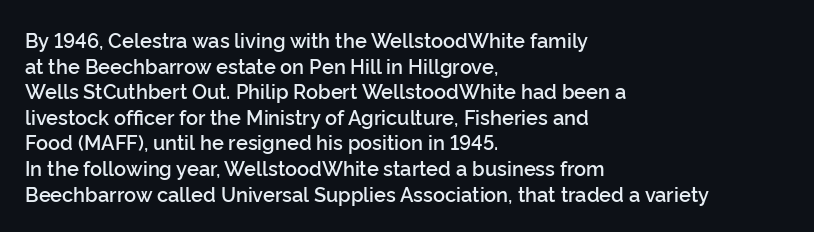
{"italic": "no", "bold": "semi", "underline": "no", "align": "left", "line_spacing": "normal", "line_spacing_ratio": 1.28, "letter_spacing": "normal", "letter_spacing_em": 0.0, "glyph_px": 20}
